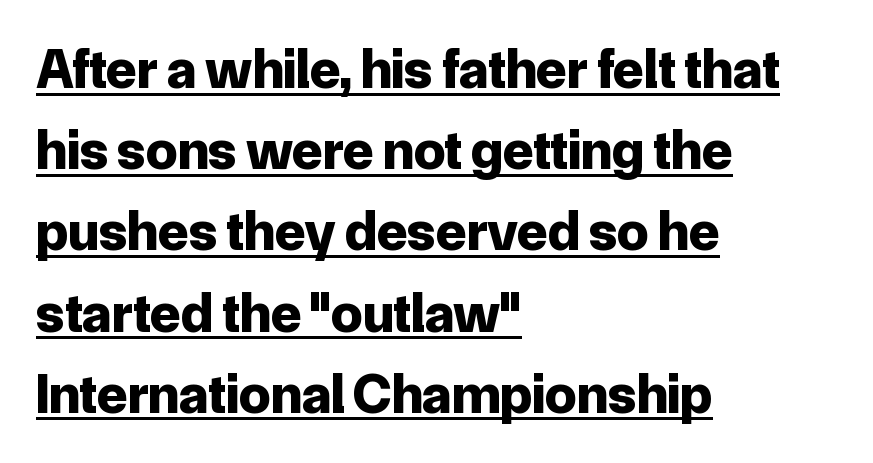
{"serif": "no", "italic": "no", "bold": "yes", "weight": "bold", "width": "normal", "stroke_contrast": "low", "x_height": "medium", "monospaced": "no", "underline": "yes", "align": "left", "line_spacing": "normal", "line_spacing_ratio": 1.45, "letter_spacing": "normal", "letter_spacing_em": 0.0, "glyph_px": 56}
